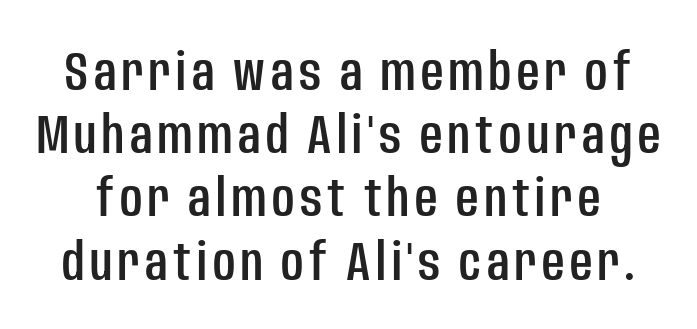
Q: Is the text italic (slanted)? A: No, it is upright.
Q: Is the typeface a serif or a sans-serif typeface? A: Sans-serif.
Q: Is the text underlined? A: No.
Q: Is the spacing between lines tight, normal or loose? A: Tight.
Q: Width (condensed, normal, or wide)? A: Condensed.
Q: Stroke contrast? A: Low.
Q: x-height? A: Large.
Q: Monospaced? A: No.
